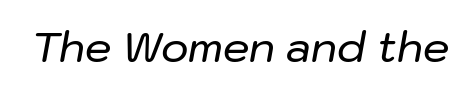
Spacing between characters is what you'd get straight out of the box. Would a proofreader flag this as italicized? Yes. These lines are rendered in a variable-pitch font. Decoration check: the copy has no underline.
